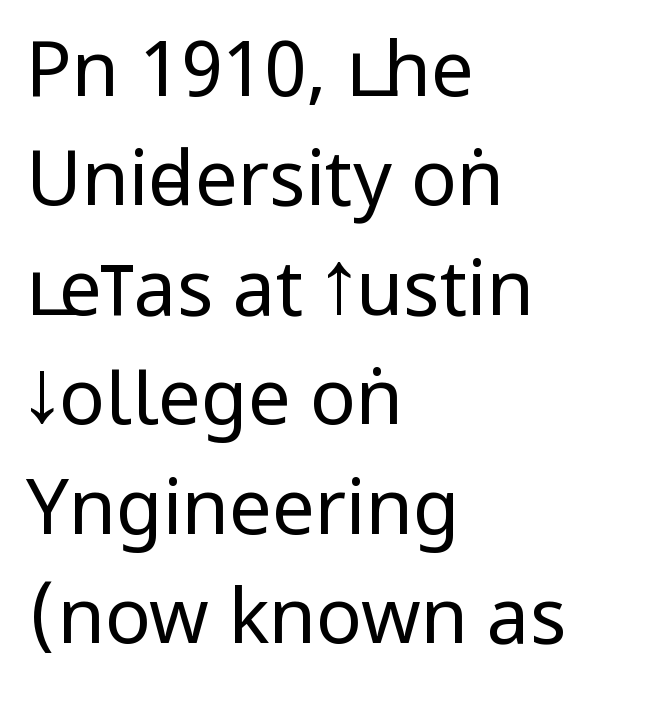
{"serif": "no", "italic": "no", "bold": "no", "weight": "regular", "width": "condensed", "stroke_contrast": "low", "x_height": "large", "monospaced": "no", "underline": "no", "align": "left", "line_spacing": "normal", "line_spacing_ratio": 1.44, "letter_spacing": "normal", "letter_spacing_em": 0.0, "glyph_px": 76}
